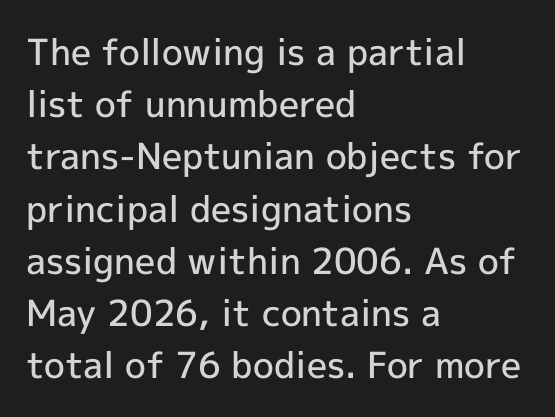
The image shows 36 px semibold sans-serif type, upright; set left-aligned, normal line spacing (1.45x), normal letter spacing, not underlined; a medium x-height.
